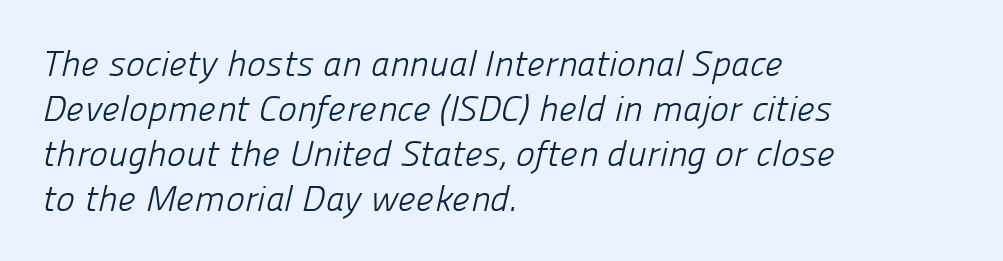
Q: Is the text bold? A: No.
Q: Is the typeface a serif or a sans-serif typeface? A: Sans-serif.
Q: Is the text underlined? A: No.
Q: How is the paragraph aligned? A: Left-aligned.
Q: Is the spacing between letters normal or unusually wide? A: Normal.
Q: Is the spacing between lines tight, normal or loose? A: Normal.
Q: Width (condensed, normal, or wide)? A: Normal.
Q: Stroke contrast? A: Low.
Q: x-height? A: Medium.
Q: Monospaced? A: No.
